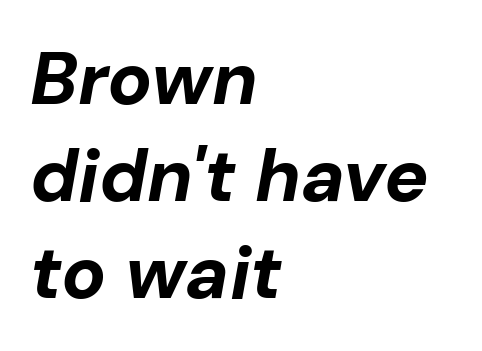
{"italic": "yes", "lean": "right", "slant_degrees": 10, "bold": "yes", "weight": "bold", "width": "normal", "stroke_contrast": "low", "x_height": "medium", "monospaced": "no", "underline": "no", "align": "left", "line_spacing": "normal", "line_spacing_ratio": 1.31, "letter_spacing": "normal", "letter_spacing_em": 0.0, "glyph_px": 74}
